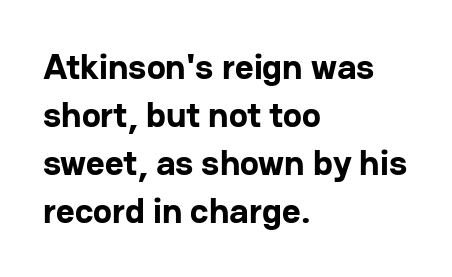
{"serif": "no", "italic": "no", "bold": "yes", "weight": "bold", "width": "normal", "stroke_contrast": "low", "x_height": "medium", "monospaced": "no", "underline": "no", "align": "left", "line_spacing": "normal", "line_spacing_ratio": 1.33, "letter_spacing": "normal", "letter_spacing_em": 0.0, "glyph_px": 36}
